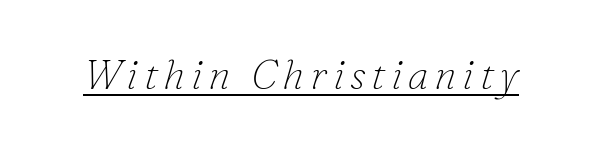
{"serif": "yes", "italic": "yes", "lean": "right", "slant_degrees": 16, "bold": "no", "weight": "thin", "width": "normal", "stroke_contrast": "low", "x_height": "small", "monospaced": "no", "underline": "yes", "glyph_px": 41}
